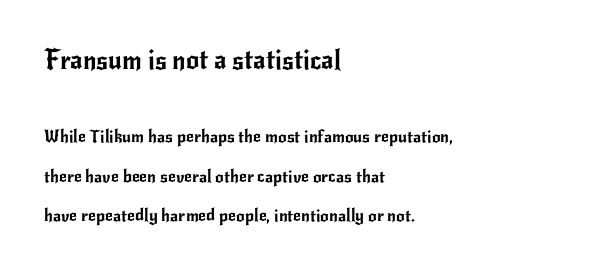
The image shows 26 px text type, upright; set left-aligned, loose line spacing (2.32x), normal letter spacing, not underlined; the first (top) block is 1.53x larger.
